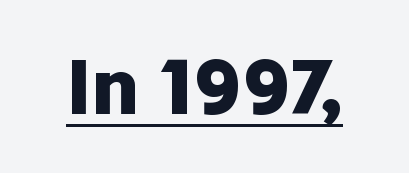
Q: Is the text bold? A: Yes.
Q: Is the text italic (slanted)? A: No, it is upright.
Q: Is the typeface a serif or a sans-serif typeface? A: Sans-serif.
Q: Is the text underlined? A: Yes.
Q: Is the spacing between letters normal or unusually wide? A: Normal.
Q: Width (condensed, normal, or wide)? A: Normal.
Q: Stroke contrast? A: Low.
Q: x-height? A: Medium.
Q: Monospaced? A: No.
